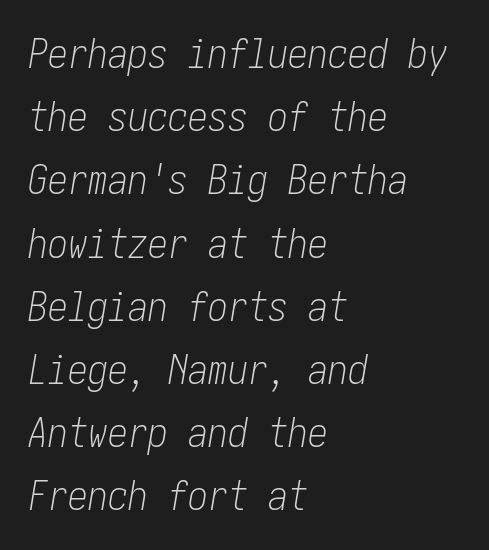
{"italic": "yes", "lean": "right", "slant_degrees": 10, "bold": "no", "weight": "light", "width": "condensed", "stroke_contrast": "low", "x_height": "medium", "underline": "no", "align": "left", "line_spacing": "normal", "line_spacing_ratio": 1.58, "letter_spacing": "normal", "letter_spacing_em": 0.0, "glyph_px": 40}
